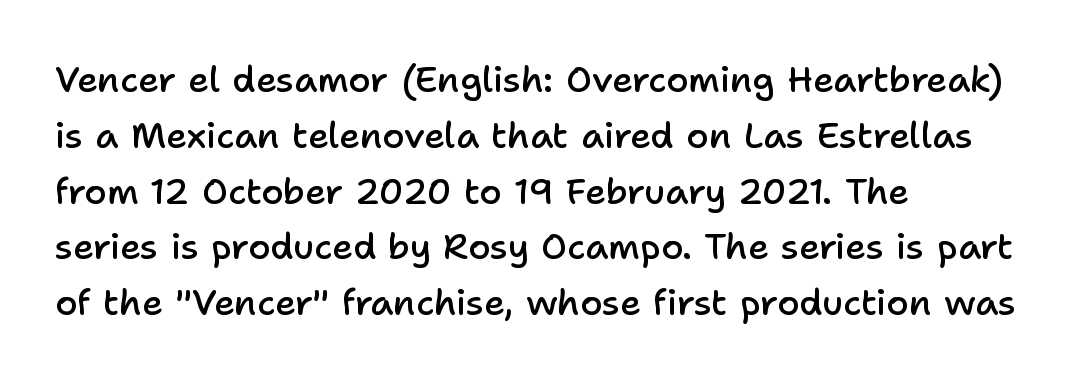
Honestly, the letter spacing is just normal — you wouldn't notice it. Firm but not heavy-handed strokes: this text is semibold. This rendering uses left alignment, leaving the right contour irregular. Quick note: underline off.
